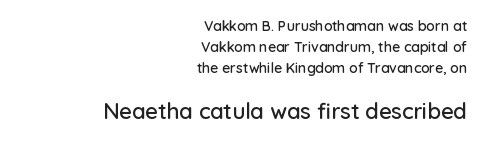
Q: Is the text italic (slanted)? A: No, it is upright.
Q: Is the text underlined? A: No.
Q: How is the paragraph aligned? A: Right-aligned.
Q: Is the spacing between letters normal or unusually wide? A: Normal.
Q: Is the spacing between lines tight, normal or loose? A: Normal.
Q: Which block of text is set in a larger size, the first (top) or the second (bottom)? A: The second (bottom) one.
